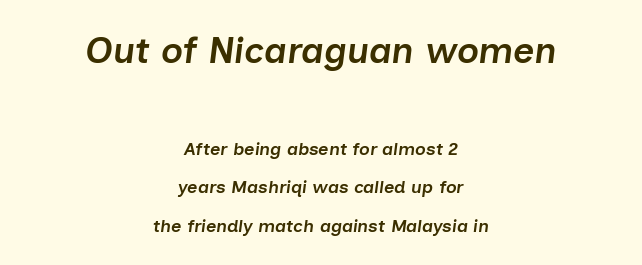
Q: Is the text bold? A: Semi-bold.
Q: Is the text italic (slanted)? A: Yes, it leans right by about 7 degrees.
Q: Is the text underlined? A: No.
Q: How is the paragraph aligned? A: Centered.
Q: Is the spacing between letters normal or unusually wide? A: Normal.
Q: Is the spacing between lines tight, normal or loose? A: Loose.
Q: Which block of text is set in a larger size, the first (top) or the second (bottom)? A: The first (top) one.
Q: Width (condensed, normal, or wide)? A: Normal.
Q: Stroke contrast? A: Low.
Q: x-height? A: Medium.
Q: Monospaced? A: No.
